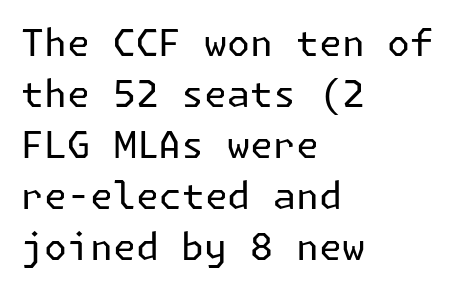
Line beginnings align vertically; line endings do not. Look at the tracking — it's just the regular setting, nothing added. The letterforms sit at book weight or below. Observe the absence of serifs on each vertical stroke in this sample. Rows of type keep a routine distance in the vertical direction.
